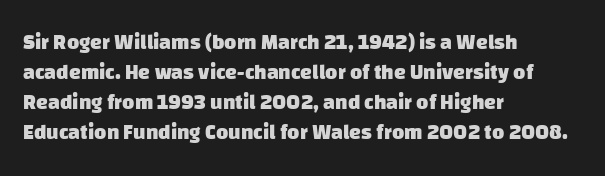
Q: Is the text bold? A: Yes.
Q: Is the text underlined? A: No.
Q: How is the paragraph aligned? A: Left-aligned.
Q: Is the spacing between letters normal or unusually wide? A: Normal.
Q: Is the spacing between lines tight, normal or loose? A: Normal.
